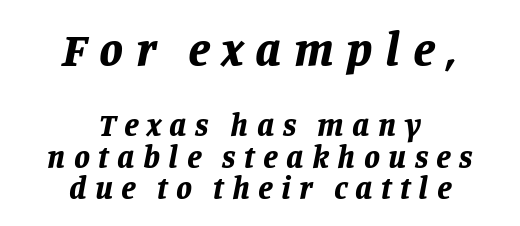
Of the two passages, the one on top uses the larger point size. The sample has been set heavy, in full bold. If you measured baseline to baseline, you'd find a short distance. A typesetter would call this proportional, since set widths differ per character.
